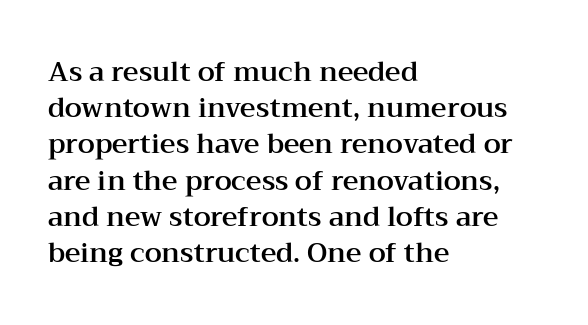
Q: Is the text italic (slanted)? A: No, it is upright.
Q: Is the text underlined? A: No.
Q: How is the paragraph aligned? A: Left-aligned.
Q: Is the spacing between letters normal or unusually wide? A: Normal.
Q: Is the spacing between lines tight, normal or loose? A: Normal.
